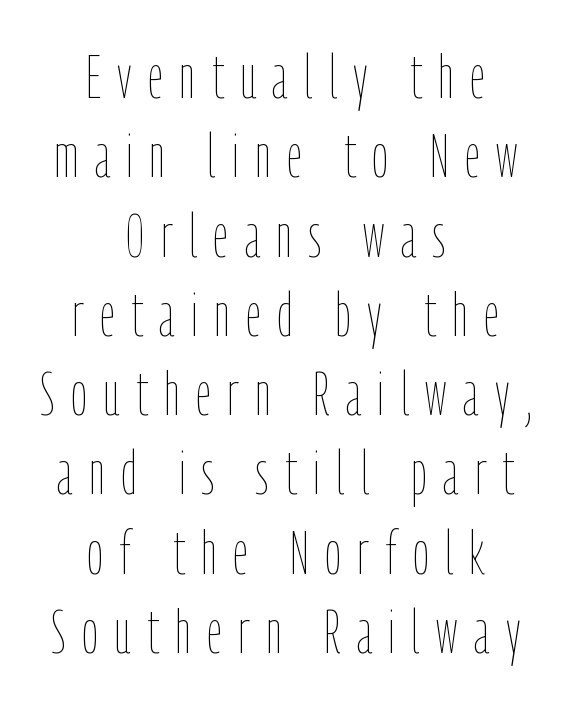
Letters rest on an invisible, unmarked baseline. Here the glyphs are tracked loosely, breaking word shapes into spaced letters. The rendering uses natural spacing where letterforms have individual widths. Normally led — the rows are evenly, conventionally spaced. Designer's note — italics off, roman on. Visually the block forms a symmetrical silhouette, jagged on both flanks.
